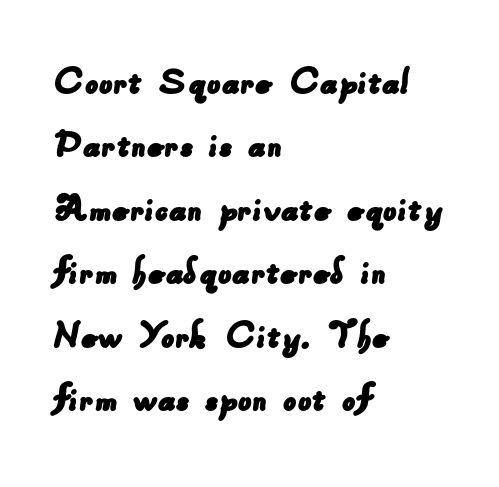
Q: Is the typeface a serif or a sans-serif typeface? A: Sans-serif.
Q: Is the text underlined? A: No.
Q: How is the paragraph aligned? A: Left-aligned.
Q: Is the spacing between letters normal or unusually wide? A: Normal.
Q: Is the spacing between lines tight, normal or loose? A: Normal.
Q: Width (condensed, normal, or wide)? A: Normal.
Q: Stroke contrast? A: Low.
Q: x-height? A: Small.
Q: Monospaced? A: No.
